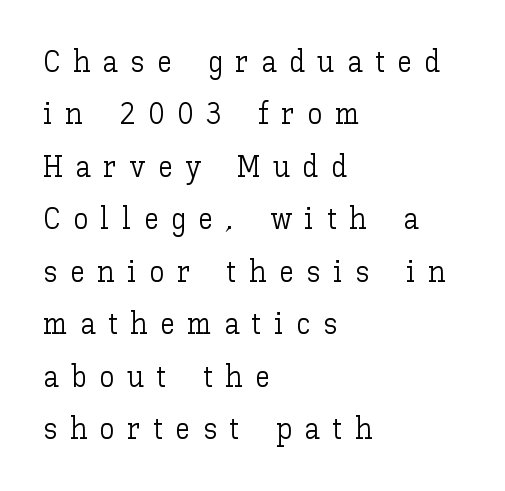
{"italic": "no", "bold": "no", "weight": "light", "width": "normal", "stroke_contrast": "low", "x_height": "medium", "monospaced": "no", "underline": "no", "align": "left", "line_spacing_ratio": 1.75, "letter_spacing": "wide", "letter_spacing_em": 0.42, "glyph_px": 30}
